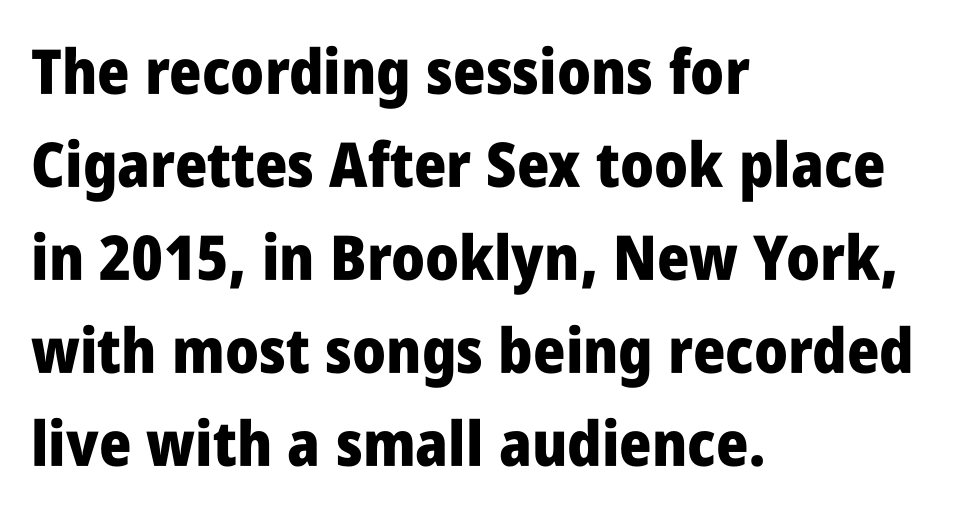
The image shows 62 px heavy, condensed sans-serif type, upright; set left-aligned, normal line spacing (1.5x), normal letter spacing, not underlined; low stroke contrast and a large x-height.
